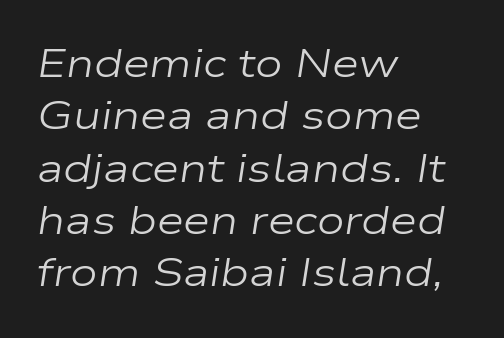
Q: Is the text bold? A: No.
Q: Is the text italic (slanted)? A: Yes, it leans right by about 9 degrees.
Q: Is the text underlined? A: No.
Q: How is the paragraph aligned? A: Left-aligned.
Q: Is the spacing between letters normal or unusually wide? A: Normal.
Q: Is the spacing between lines tight, normal or loose? A: Normal.
Q: Width (condensed, normal, or wide)? A: Wide.
Q: Stroke contrast? A: Low.
Q: x-height? A: Medium.
Q: Monospaced? A: No.
